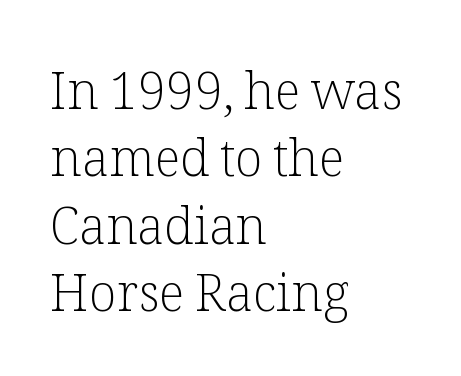
{"serif": "yes", "italic": "no", "bold": "no", "weight": "light", "width": "normal", "stroke_contrast": "low", "x_height": "medium", "monospaced": "no", "underline": "no", "align": "left", "line_spacing": "normal", "line_spacing_ratio": 1.32, "letter_spacing": "normal", "letter_spacing_em": 0.0, "glyph_px": 51}
